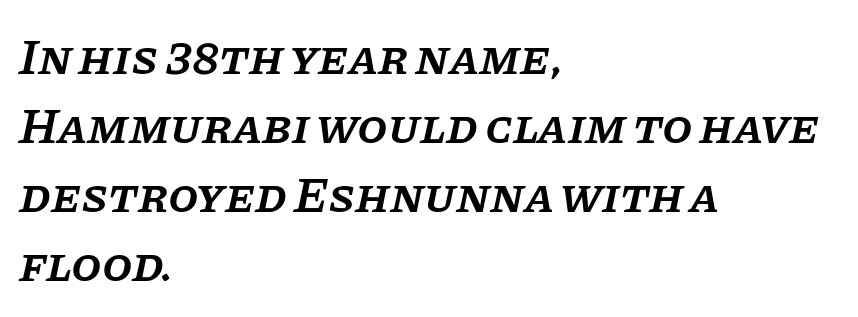
Normally led — the rows are evenly, conventionally spaced. How are the letters spaced? Ordinarily, with no added tracking. The text was rendered using a seriffed face with decorative stroke endings. The text carries the slant typical of an italic or oblique font. I'd describe the lettering as semibold — firm but not a full bold.
